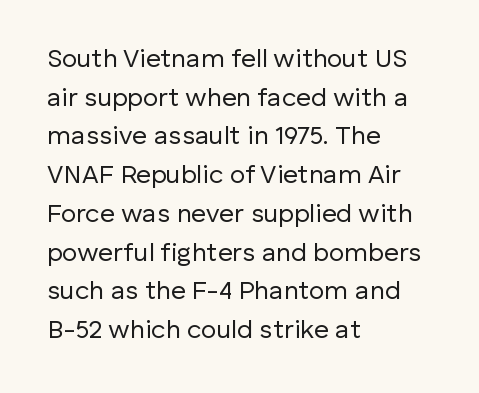
Posture: vertical. The weight tops out at a normal text grade. Words appear dense and cohesive because spacing is normal. If you drew a ruler down the left edge, every line would touch it. Line spacing here is normal. Underline: absent.
